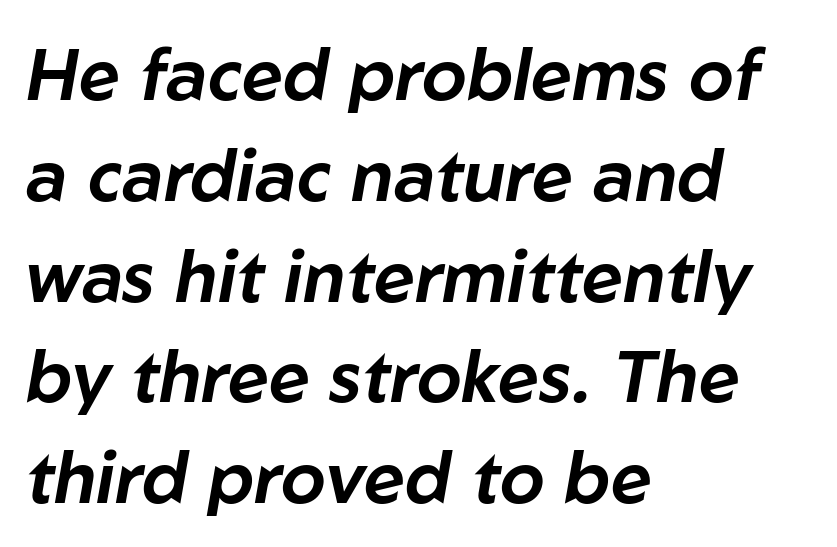
Q: Is the text italic (slanted)? A: Yes, it leans right by about 10 degrees.
Q: Is the text underlined? A: No.
Q: How is the paragraph aligned? A: Left-aligned.
Q: Is the spacing between letters normal or unusually wide? A: Normal.
Q: Is the spacing between lines tight, normal or loose? A: Normal.
Q: Width (condensed, normal, or wide)? A: Normal.
Q: Stroke contrast? A: Low.
Q: x-height? A: Medium.
Q: Monospaced? A: No.
